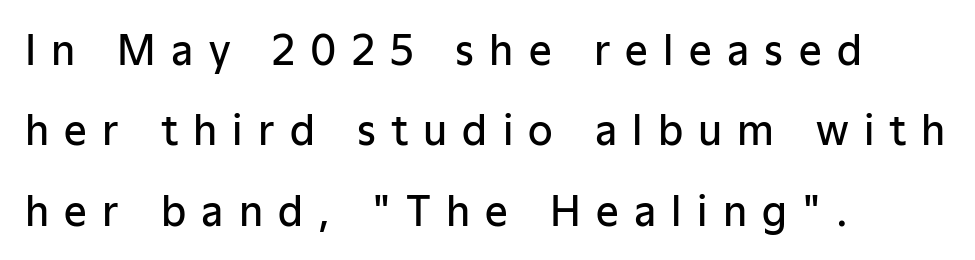
Q: Is the text bold? A: Semi-bold.
Q: Is the text italic (slanted)? A: No, it is upright.
Q: Is the typeface a serif or a sans-serif typeface? A: Sans-serif.
Q: Is the text underlined? A: No.
Q: How is the paragraph aligned? A: Left-aligned.
Q: Is the spacing between letters normal or unusually wide? A: Unusually wide.
Q: Is the spacing between lines tight, normal or loose? A: Loose.
Q: Width (condensed, normal, or wide)? A: Normal.
Q: Stroke contrast? A: Low.
Q: x-height? A: Medium.
Q: Monospaced? A: No.
